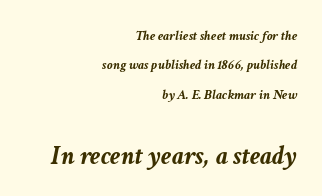
The image shows 27 px bold type, italic (leaning right); set right-aligned, loose line spacing (2.1x), normal letter spacing, not underlined; the second (bottom) block is 1.93x larger.
